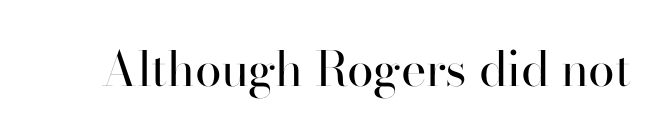
Looks like regular typesetting: each glyph gets only the width it needs. The letters sit at their default tracking, neither squeezed nor spread. Beneath every word, the page is bare. Is this a heavy cut? Hardly; it is regular or lighter. The face used here is a sans, in the tradition of grotesques and geometrics.
